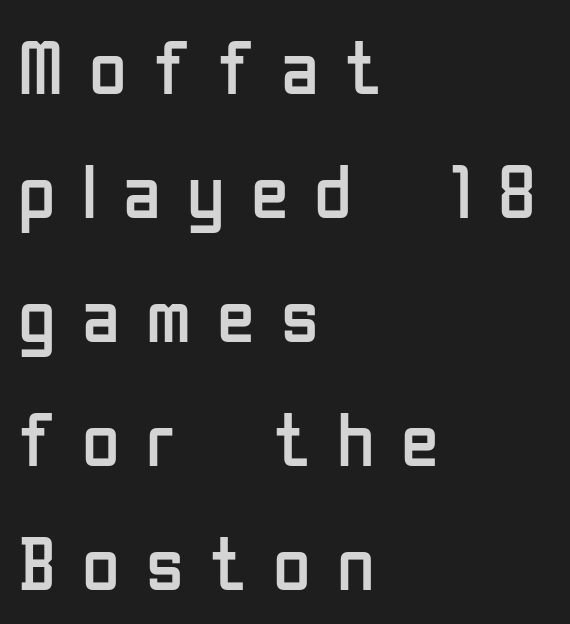
Q: Is the text bold? A: No.
Q: Is the text italic (slanted)? A: No, it is upright.
Q: Is the typeface a serif or a sans-serif typeface? A: Sans-serif.
Q: Is the text underlined? A: No.
Q: How is the paragraph aligned? A: Left-aligned.
Q: Is the spacing between letters normal or unusually wide? A: Unusually wide.
Q: Is the spacing between lines tight, normal or loose? A: Normal.
Q: Width (condensed, normal, or wide)? A: Condensed.
Q: Stroke contrast? A: Low.
Q: x-height? A: Medium.
Q: Monospaced? A: No.
